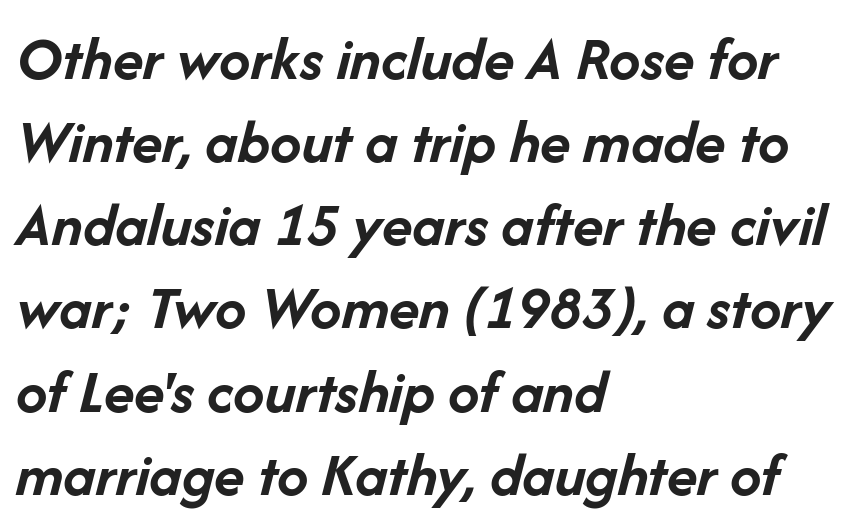
The image shows 63 px semibold type, italic (leaning right); set left-aligned, normal line spacing (1.32x), normal letter spacing, not underlined; low stroke contrast and a medium x-height.
